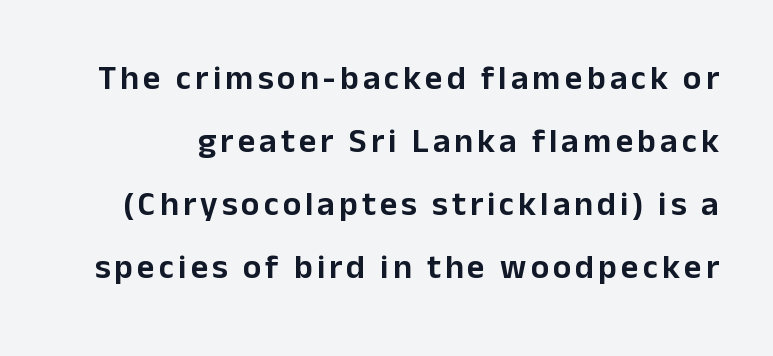
The image shows 34 px sans-serif type, upright; set line spacing 1.85x, not underlined; low stroke contrast and a medium x-height.
